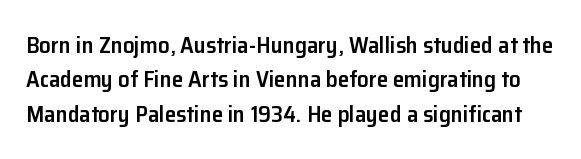
Italic: no, the glyphs are upright roman. Inter-character spacing is left at the font's built-in metrics. Semibold letterforms, between regular and bold. The passage shown stacks its lines at a standard gap.
